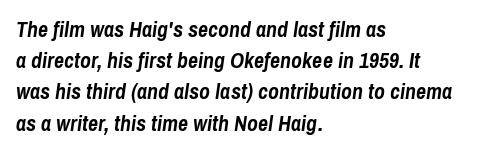
Q: Is the text bold? A: Yes.
Q: Is the text italic (slanted)? A: Yes, it leans right by about 8 degrees.
Q: Is the text underlined? A: No.
Q: How is the paragraph aligned? A: Left-aligned.
Q: Is the spacing between letters normal or unusually wide? A: Normal.
Q: Is the spacing between lines tight, normal or loose? A: Normal.
